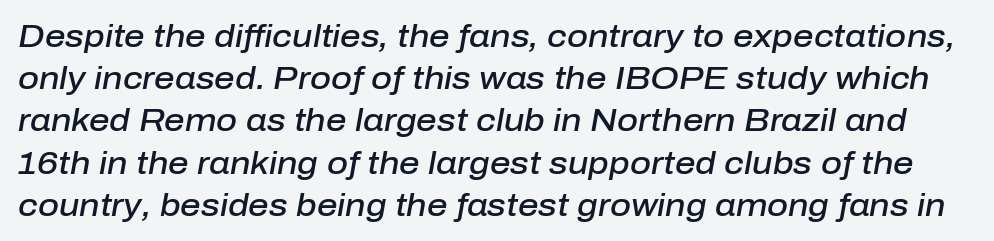
The image shows 32 px semibold type, italic (leaning right); set normal line spacing (1.32x), normal letter spacing, not underlined; low stroke contrast and a medium x-height.
